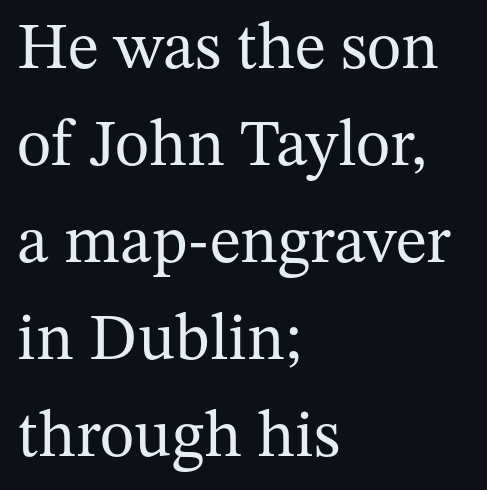
Which margin do the lines hug? The left one — the right edge is uneven. This is roman type, the default non-slanted kind. No chunkiness to these letters — they're not bold. Quick note: underline off. The face used here is proportionally spaced, like ordinary book or web type. Line spacing here is normal.
